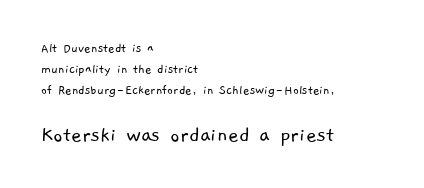
{"bold": "no", "underline": "no", "align": "left", "line_spacing": "normal", "line_spacing_ratio": 1.51, "letter_spacing": "normal", "letter_spacing_em": 0.0, "larger_block": "second", "size_ratio": 1.64, "glyph_px": 23}
